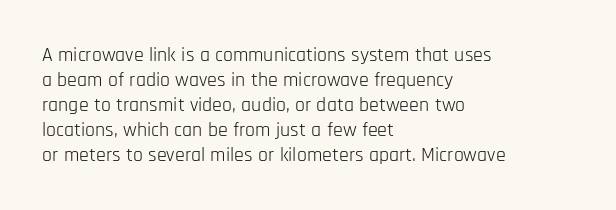
The image shows 20 px text type, upright; set left-aligned, normal line spacing (1.25x), normal letter spacing, not underlined.
